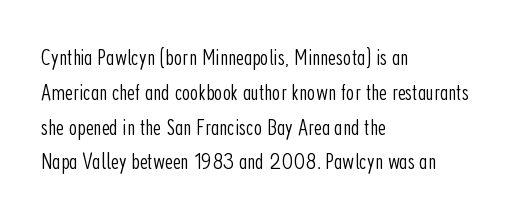
{"italic": "no", "bold": "no", "underline": "no", "align": "left", "line_spacing": "normal", "line_spacing_ratio": 1.45, "letter_spacing": "normal", "letter_spacing_em": 0.0, "glyph_px": 24}
